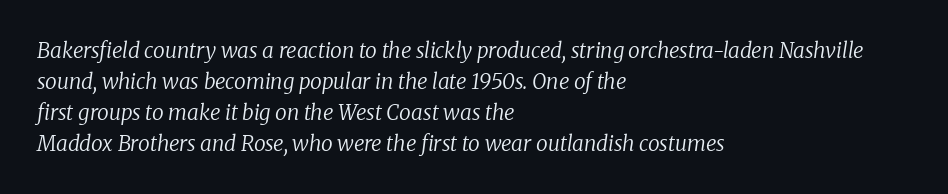
Q: Is the text bold? A: No.
Q: Is the text italic (slanted)? A: Yes, it leans right by about 8 degrees.
Q: Is the text underlined? A: No.
Q: How is the paragraph aligned? A: Left-aligned.
Q: Is the spacing between letters normal or unusually wide? A: Normal.
Q: Is the spacing between lines tight, normal or loose? A: Normal.
